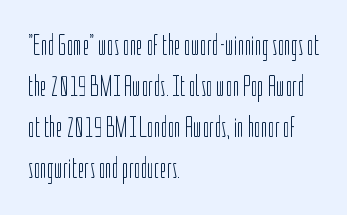
Q: Is the text bold? A: No.
Q: Is the text italic (slanted)? A: No, it is upright.
Q: Is the typeface a serif or a sans-serif typeface? A: Sans-serif.
Q: Is the text underlined? A: No.
Q: How is the paragraph aligned? A: Left-aligned.
Q: Is the spacing between letters normal or unusually wide? A: Normal.
Q: Is the spacing between lines tight, normal or loose? A: Normal.
Q: Width (condensed, normal, or wide)? A: Condensed.
Q: Stroke contrast? A: Low.
Q: x-height? A: Medium.
Q: Monospaced? A: No.
